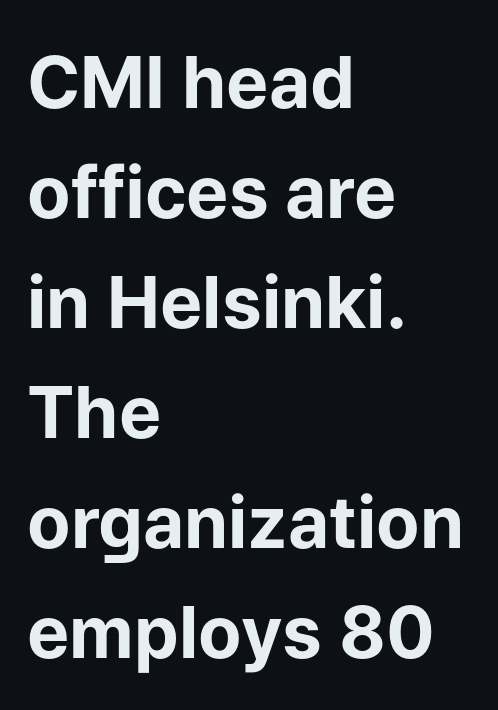
The image shows 71 px bold sans-serif type, upright; set left-aligned, normal line spacing (1.55x), normal letter spacing, not underlined; low stroke contrast and a medium x-height.
